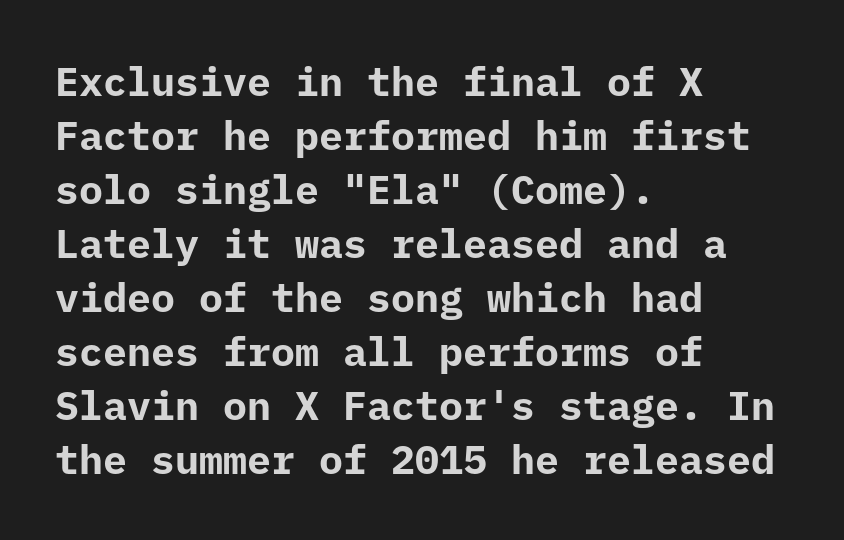
{"serif": "no", "italic": "no", "bold": "yes", "weight": "bold", "width": "normal", "stroke_contrast": "low", "x_height": "medium", "monospaced": "yes", "underline": "no", "align": "left", "line_spacing": "normal", "line_spacing_ratio": 1.35, "letter_spacing": "normal", "letter_spacing_em": 0.0, "glyph_px": 40}
